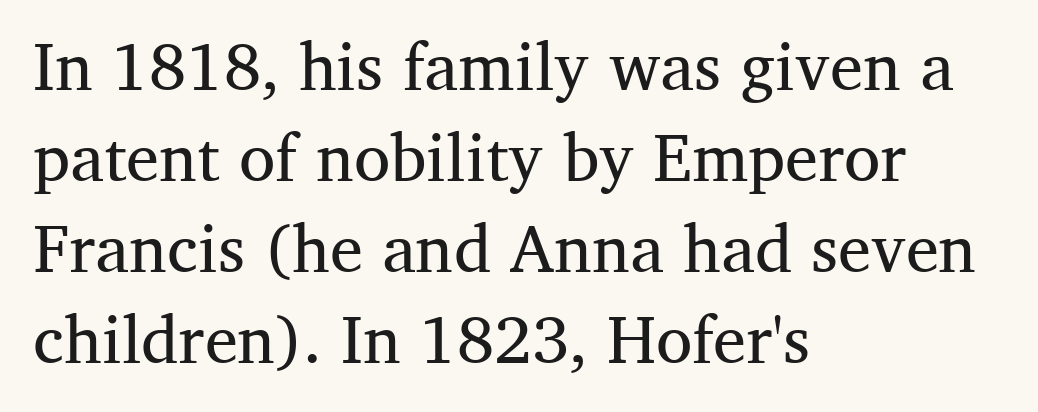
Q: Is the text bold? A: No.
Q: Is the text italic (slanted)? A: No, it is upright.
Q: Is the typeface a serif or a sans-serif typeface? A: Serif.
Q: Is the text underlined? A: No.
Q: How is the paragraph aligned? A: Left-aligned.
Q: Is the spacing between letters normal or unusually wide? A: Normal.
Q: Is the spacing between lines tight, normal or loose? A: Normal.
Q: Width (condensed, normal, or wide)? A: Normal.
Q: Stroke contrast? A: Medium.
Q: x-height? A: Medium.
Q: Monospaced? A: No.
